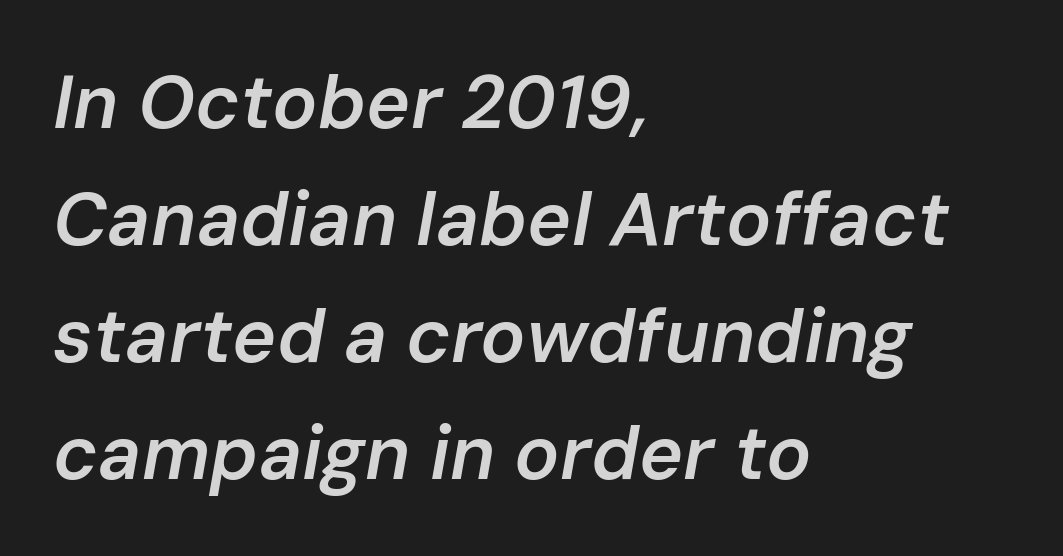
{"italic": "yes", "lean": "right", "slant_degrees": 10, "bold": "semi", "weight": "semibold", "width": "normal", "stroke_contrast": "low", "x_height": "medium", "monospaced": "no", "underline": "no", "align": "left", "line_spacing": "normal", "line_spacing_ratio": 1.56, "letter_spacing": "normal", "letter_spacing_em": 0.0, "glyph_px": 75}
